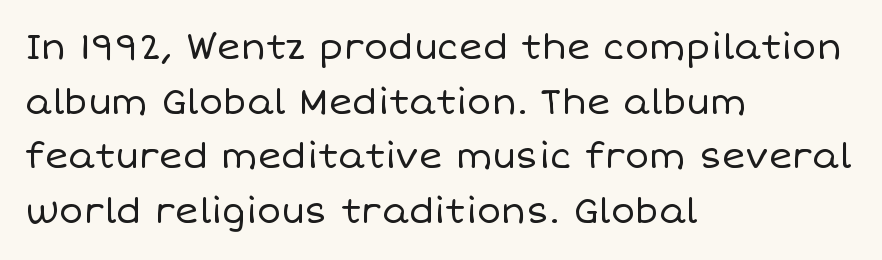
The block of text has a typical density, with ordinary space between rows. Any mark beneath the type? The region is blank. Vertical strokes here are truly vertical. The strokes carry an ordinary text weight at most. A classic flush-left, rag-right setting is used for this passage. The letterforms sit shoulder to shoulder at normal distance.
